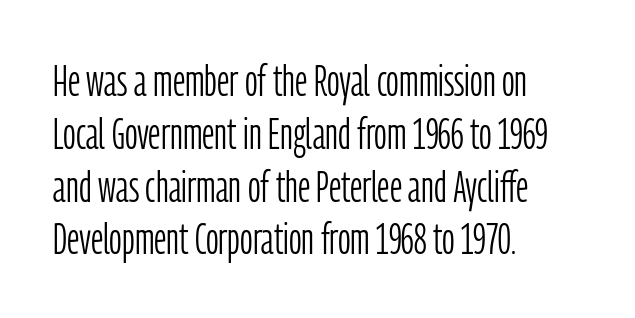
The image shows 44 px light, condensed sans-serif type, upright; set left-aligned, line spacing 1.2x, normal letter spacing, not underlined; low stroke contrast and a medium x-height.
